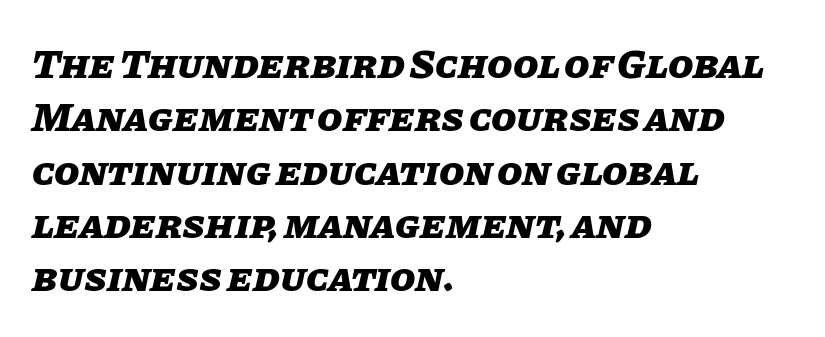
The image shows 41 px heavy type, italic (leaning right); set left-aligned, normal line spacing (1.3x), normal letter spacing, not underlined; low stroke contrast and a large x-height.
